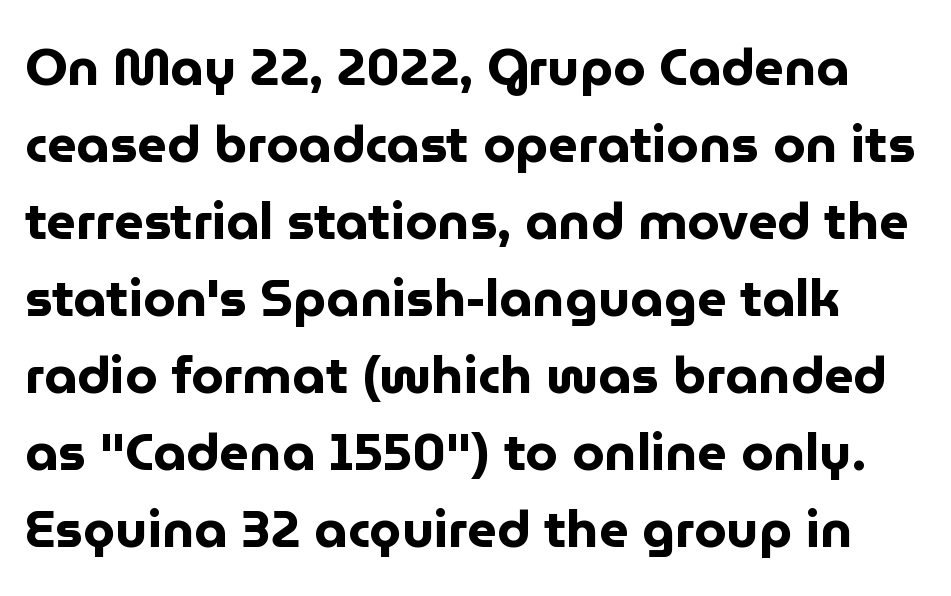
Q: Is the text bold? A: Yes.
Q: Is the text italic (slanted)? A: No, it is upright.
Q: Is the typeface a serif or a sans-serif typeface? A: Sans-serif.
Q: Is the text underlined? A: No.
Q: Is the spacing between letters normal or unusually wide? A: Normal.
Q: Is the spacing between lines tight, normal or loose? A: Normal.
Q: Width (condensed, normal, or wide)? A: Normal.
Q: Stroke contrast? A: Low.
Q: x-height? A: Medium.
Q: Monospaced? A: No.
